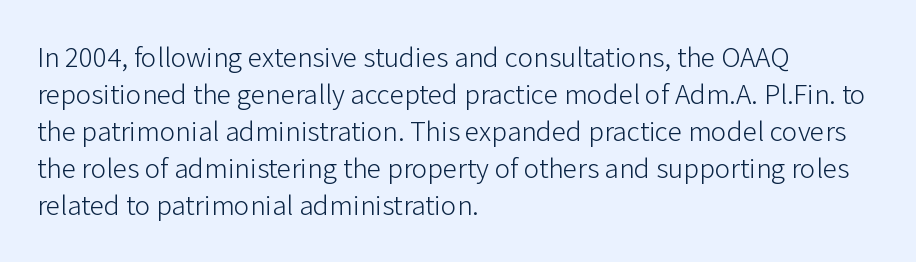
The image shows 29 px light sans-serif type, upright; set left-aligned, normal line spacing (1.28x), normal letter spacing, not underlined; low stroke contrast and a medium x-height.
